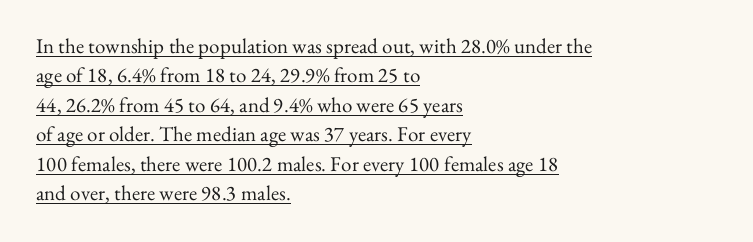
The rows are spaced the way most documents space them. Compared with a centered layout, this one pins lines to the left instead. Does a line run under the words? Yes, clearly. Is the type heavy? It reads as light-to-regular instead.
